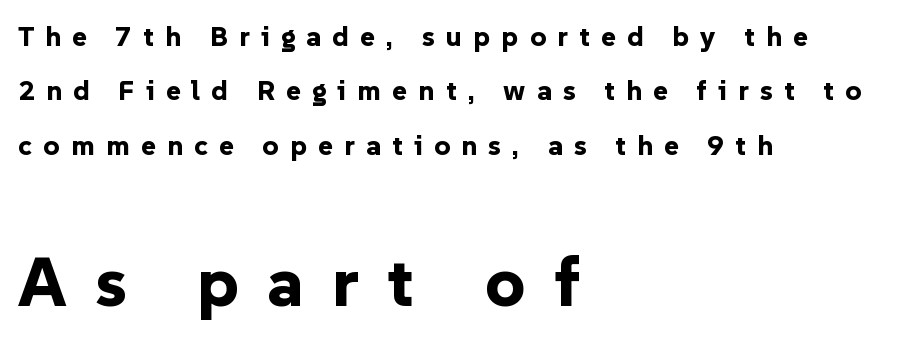
{"serif": "no", "italic": "no", "bold": "yes", "weight": "bold", "width": "normal", "stroke_contrast": "low", "x_height": "medium", "monospaced": "no", "underline": "no", "align": "left", "line_spacing": "loose", "line_spacing_ratio": 1.94, "letter_spacing": "wide", "letter_spacing_em": 0.4, "larger_block": "second", "size_ratio": 2.5, "glyph_px": 70}
